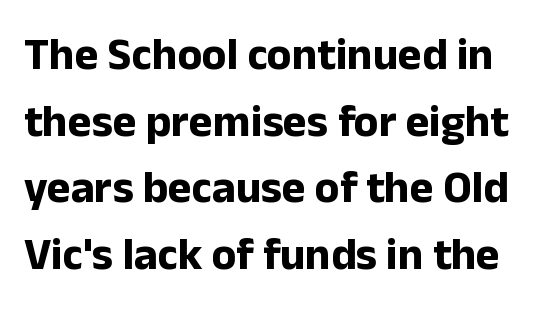
Q: Is the text bold? A: Yes.
Q: Is the text italic (slanted)? A: No, it is upright.
Q: Is the typeface a serif or a sans-serif typeface? A: Sans-serif.
Q: Is the text underlined? A: No.
Q: Is the spacing between letters normal or unusually wide? A: Normal.
Q: Is the spacing between lines tight, normal or loose? A: Normal.
Q: Width (condensed, normal, or wide)? A: Normal.
Q: Stroke contrast? A: Low.
Q: x-height? A: Medium.
Q: Monospaced? A: No.
